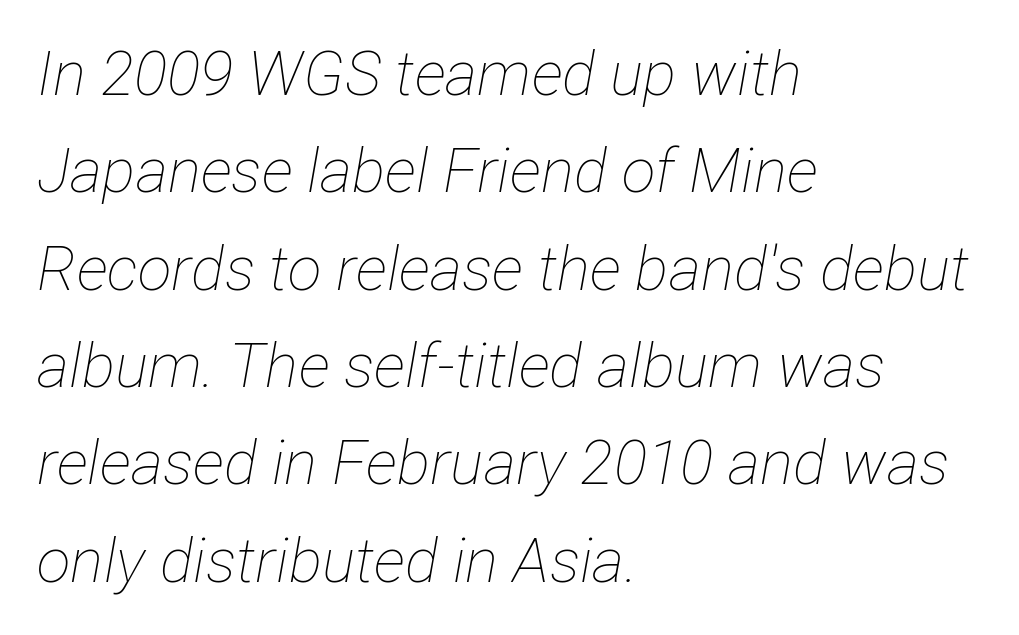
{"italic": "yes", "lean": "right", "slant_degrees": 12, "bold": "no", "weight": "thin", "width": "condensed", "stroke_contrast": "low", "x_height": "medium", "monospaced": "no", "underline": "no", "align": "left", "line_spacing": "normal", "line_spacing_ratio": 1.57, "letter_spacing": "normal", "letter_spacing_em": 0.0, "glyph_px": 62}
